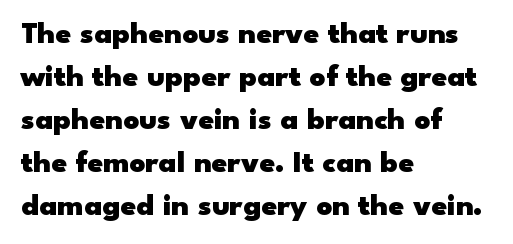
Q: Is the text bold? A: Yes.
Q: Is the text italic (slanted)? A: No, it is upright.
Q: Is the typeface a serif or a sans-serif typeface? A: Sans-serif.
Q: Is the text underlined? A: No.
Q: How is the paragraph aligned? A: Left-aligned.
Q: Is the spacing between letters normal or unusually wide? A: Normal.
Q: Is the spacing between lines tight, normal or loose? A: Normal.
Q: Width (condensed, normal, or wide)? A: Wide.
Q: Stroke contrast? A: Low.
Q: x-height? A: Small.
Q: Monospaced? A: No.
